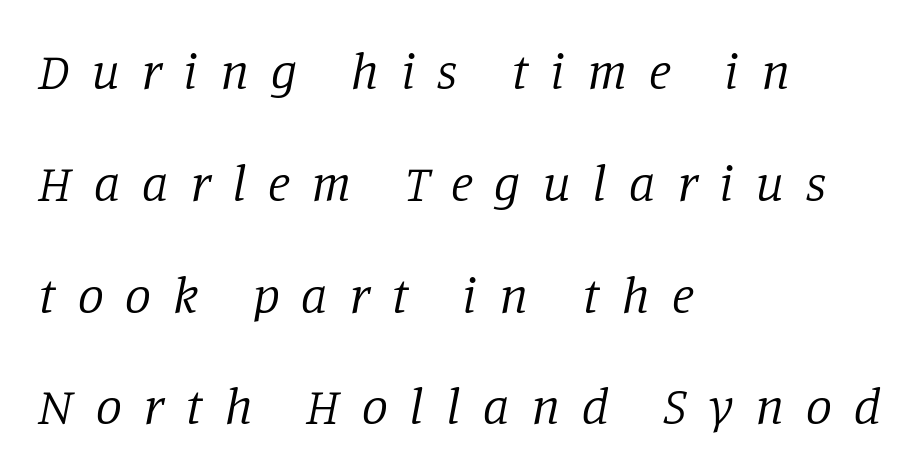
Q: Is the text bold? A: No.
Q: Is the text italic (slanted)? A: Yes, it leans right by about 11 degrees.
Q: Is the typeface a serif or a sans-serif typeface? A: Serif.
Q: Is the text underlined? A: No.
Q: How is the paragraph aligned? A: Left-aligned.
Q: Is the spacing between letters normal or unusually wide? A: Unusually wide.
Q: Is the spacing between lines tight, normal or loose? A: Loose.
Q: Width (condensed, normal, or wide)? A: Normal.
Q: Stroke contrast? A: Low.
Q: x-height? A: Large.
Q: Monospaced? A: No.
